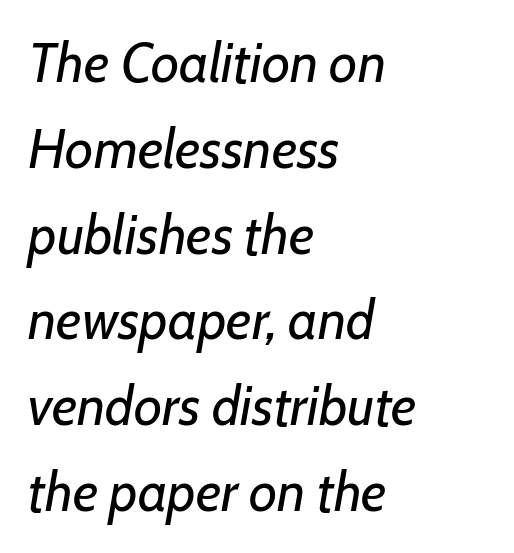
Q: Is the text bold? A: No.
Q: Is the text italic (slanted)? A: Yes, it leans right by about 7 degrees.
Q: Is the text underlined? A: No.
Q: How is the paragraph aligned? A: Left-aligned.
Q: Is the spacing between letters normal or unusually wide? A: Normal.
Q: Is the spacing between lines tight, normal or loose? A: Normal.
Q: Width (condensed, normal, or wide)? A: Normal.
Q: Stroke contrast? A: Low.
Q: x-height? A: Medium.
Q: Monospaced? A: No.
